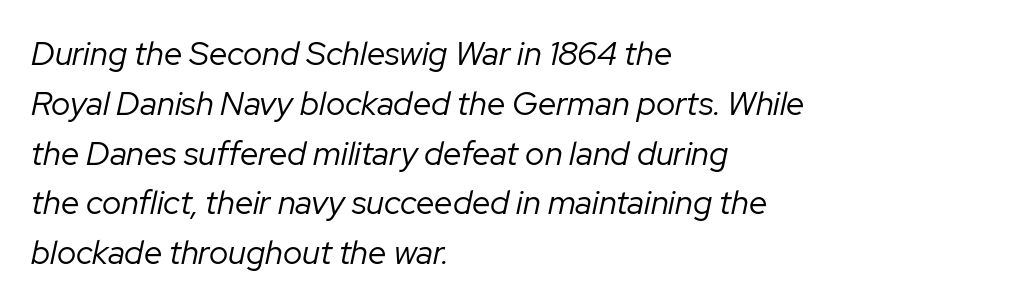
These lines sit exactly where default settings would place them. A typesetter would call this zero additional tracking. The rendering uses natural spacing where letterforms have individual widths. Weight: regular or lighter. Italic? Definitely — the glyphs are oblique.
